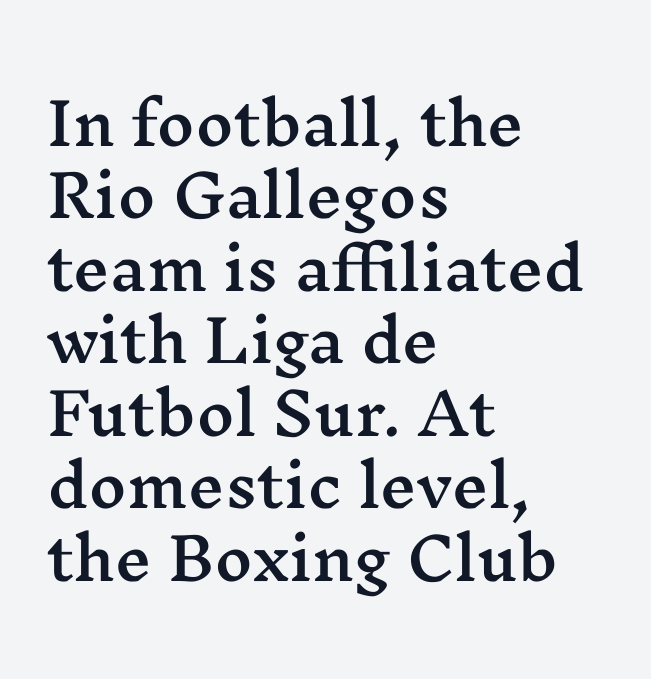
How are the letters spaced? Ordinarily, with no added tracking. Varying glyph widths throughout — classic text-font behaviour. Tall strokes in this sample are plumb rather than angled. Caption: multi-line text, flush left, ragged right. Quick note: underline off.
